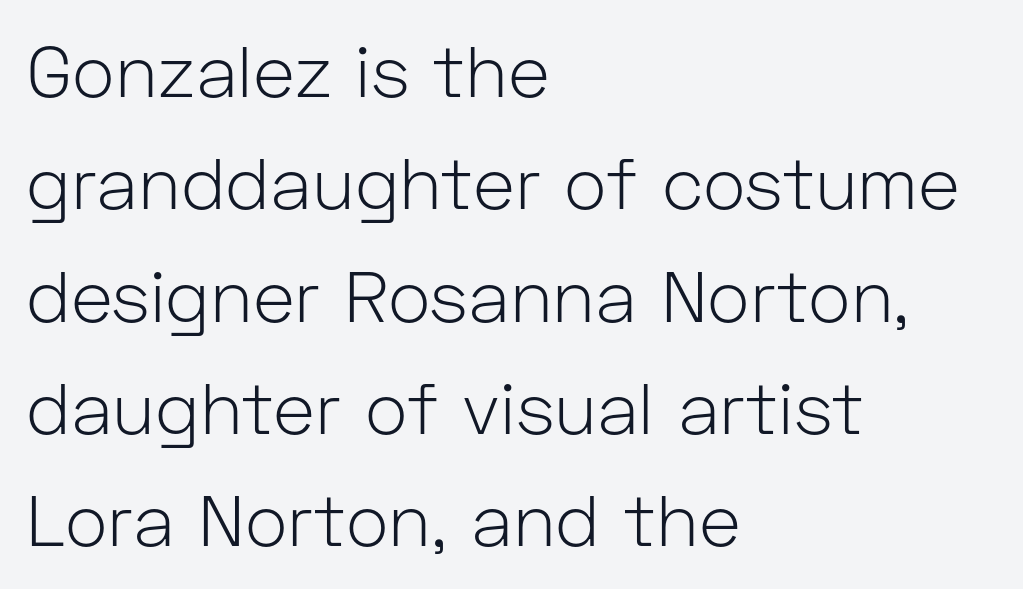
{"serif": "no", "italic": "no", "bold": "no", "weight": "light", "width": "normal", "stroke_contrast": "low", "x_height": "medium", "monospaced": "no", "underline": "no", "align": "left", "line_spacing": "normal", "line_spacing_ratio": 1.56, "letter_spacing": "normal", "letter_spacing_em": 0.0, "glyph_px": 72}
